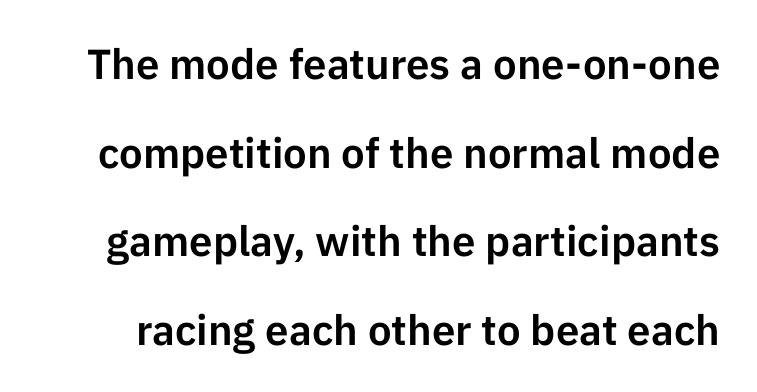
The image shows 42 px sans-serif type, upright; set loose line spacing (2.11x), normal letter spacing, not underlined; low stroke contrast and a medium x-height.
